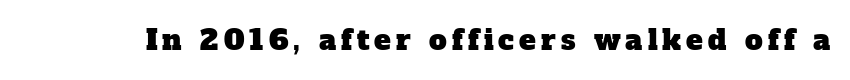
{"serif": "yes", "width": "normal", "stroke_contrast": "low", "x_height": "medium", "monospaced": "no", "underline": "no", "glyph_px": 28}
